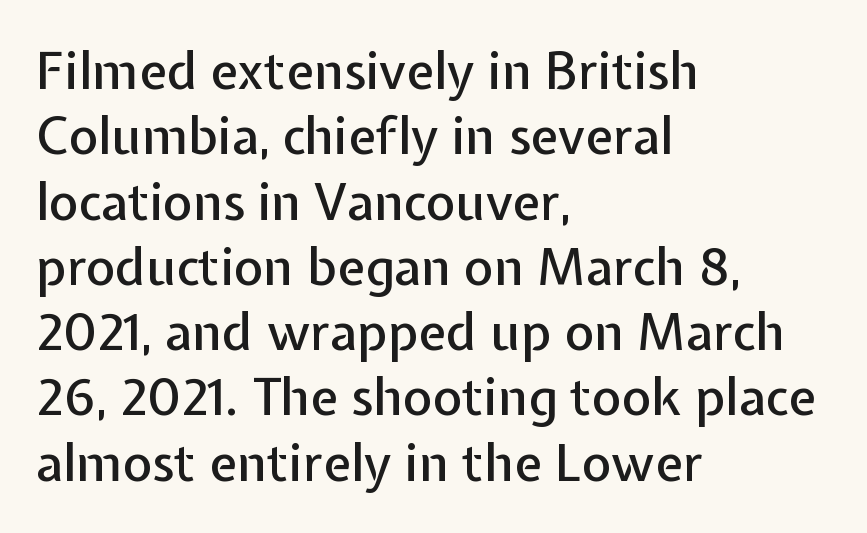
The image shows 51 px sans-serif type, upright; set left-aligned, normal line spacing (1.28x), normal letter spacing, not underlined; low stroke contrast and a medium x-height.
